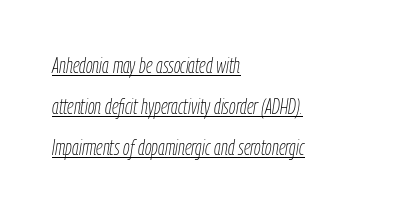
{"italic": "yes", "lean": "right", "slant_degrees": 9, "bold": "no", "underline": "yes", "align": "left", "line_spacing": "loose", "line_spacing_ratio": 1.95, "letter_spacing": "normal", "letter_spacing_em": 0.0, "glyph_px": 21}
